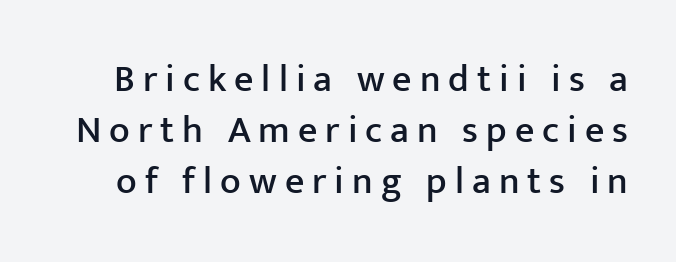
The image shows 38 px sans-serif type, upright; set normal line spacing (1.34x), unusually wide letter spacing (+0.21 em), not underlined; low stroke contrast and a medium x-height.
